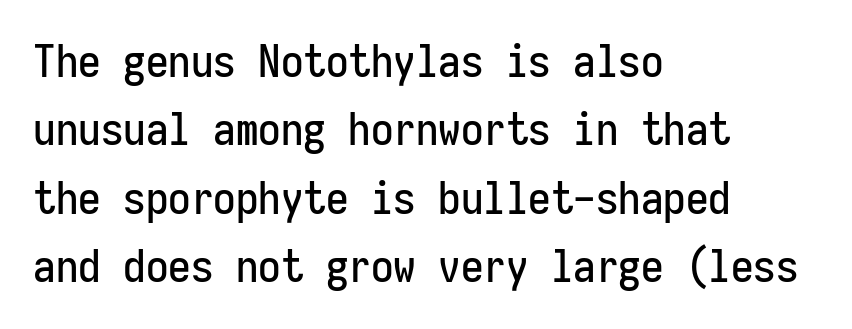
Rows of type keep a routine distance in the vertical direction. Between one letter and the next there's only the usual sliver of space. The lines are quadded left. Font category for this specimen: sans-serif.
